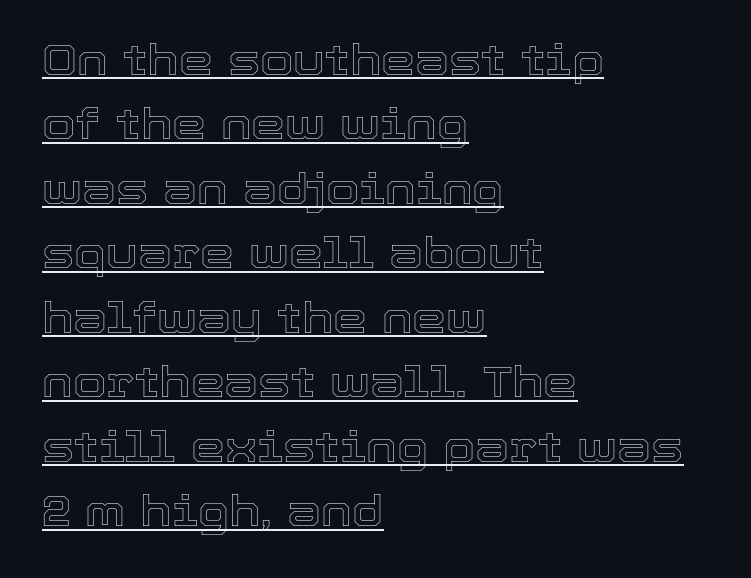
The image shows 43 px text type, upright; set left-aligned, normal line spacing (1.5x), normal letter spacing, underlined; a medium x-height.
